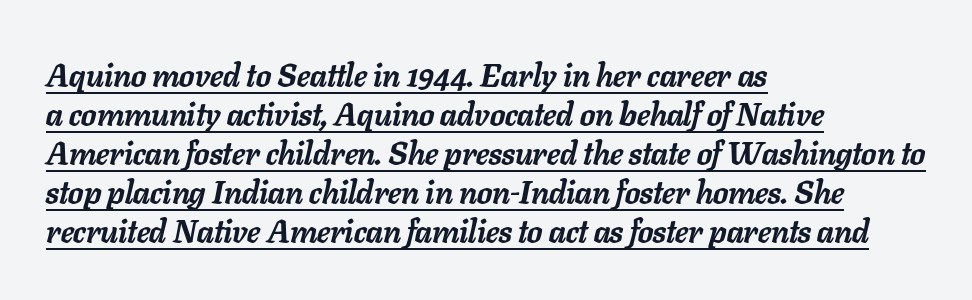
Designer's note — italics engaged. Short and long lines alike share a common starting point at left. These lines carry a lot of weight — the face is fully bold. What stands out about the letter spacing? Nothing — it is the standard amount.
